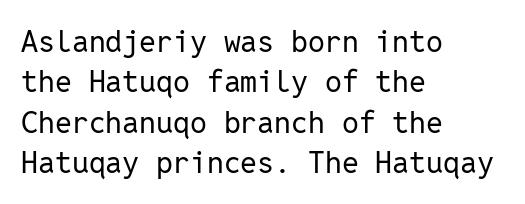
These lines are composed in type without serifs. Anything drawn beneath the words? Only blank space. Weight: in the light-to-regular range. These lines sit exactly where default settings would place them. Ascenders rise straight up at ninety degrees. Is the letter spacing exaggerated? No — it looks like the ordinary default.
